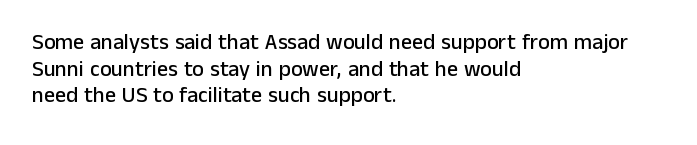
Q: Is the text italic (slanted)? A: No, it is upright.
Q: Is the text underlined? A: No.
Q: How is the paragraph aligned? A: Left-aligned.
Q: Is the spacing between letters normal or unusually wide? A: Normal.
